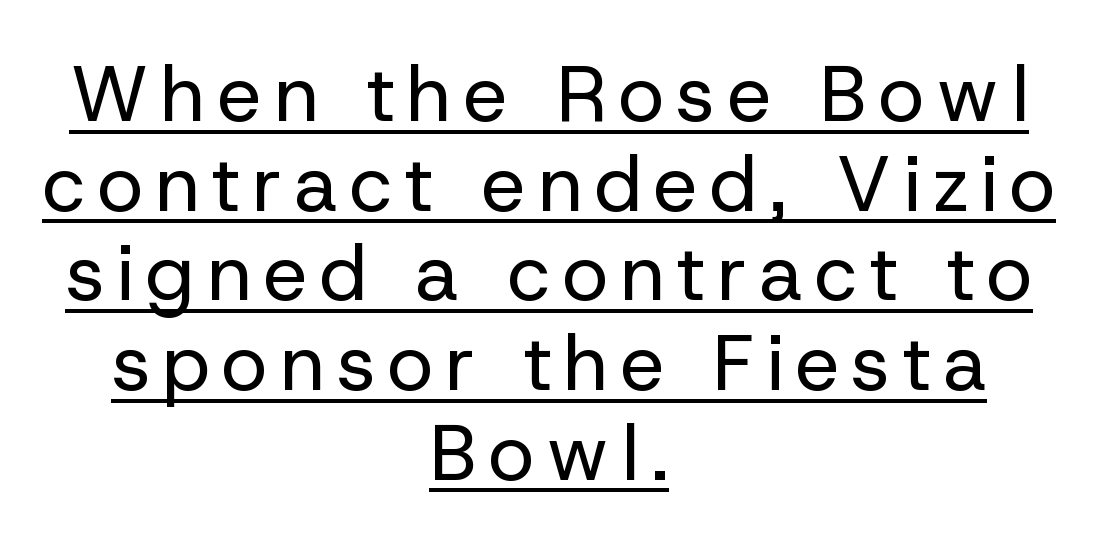
Q: Is the text bold? A: No.
Q: Is the text italic (slanted)? A: No, it is upright.
Q: Is the typeface a serif or a sans-serif typeface? A: Sans-serif.
Q: Is the text underlined? A: Yes.
Q: How is the paragraph aligned? A: Centered.
Q: Is the spacing between lines tight, normal or loose? A: Tight.
Q: Width (condensed, normal, or wide)? A: Normal.
Q: Stroke contrast? A: Low.
Q: x-height? A: Medium.
Q: Monospaced? A: No.
